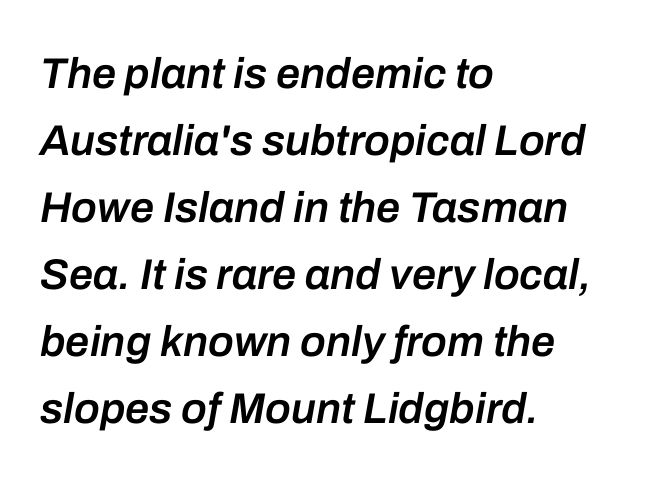
Every row of glyphs begins at an identical x-position on the left. Successive baselines arrive at the customary interval. A clean baseline with only descenders dipping below it. Notice how the stems are inclined rather than vertical — that's the hallmark of italics. Standard letterfit; no display-style spreading of the glyphs. You could not count columns in this text — the font is proportionally spaced.
